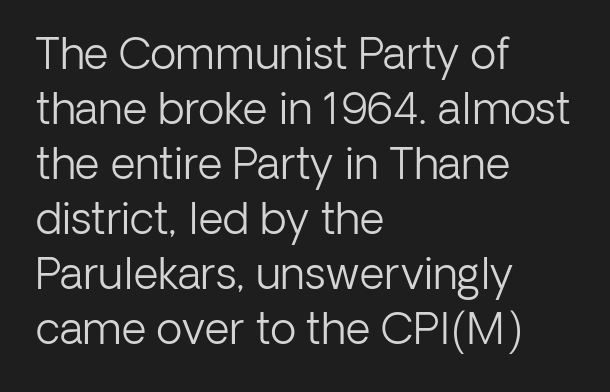
The image shows 43 px light sans-serif type, upright; set left-aligned, normal line spacing (1.28x), normal letter spacing, not underlined; low stroke contrast and a medium x-height.
